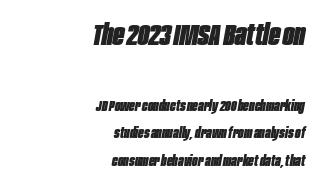
Q: Is the text bold? A: Yes.
Q: Is the text italic (slanted)? A: Yes, it leans right by about 10 degrees.
Q: Is the text underlined? A: No.
Q: How is the paragraph aligned? A: Right-aligned.
Q: Is the spacing between letters normal or unusually wide? A: Normal.
Q: Which block of text is set in a larger size, the first (top) or the second (bottom)? A: The first (top) one.
Q: Width (condensed, normal, or wide)? A: Condensed.
Q: Stroke contrast? A: Low.
Q: x-height? A: Large.
Q: Monospaced? A: No.
